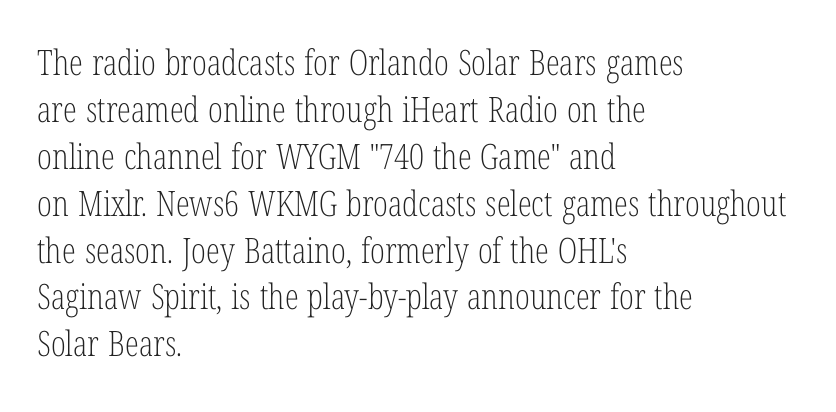
The rendering uses natural spacing where letterforms have individual widths. Caption: standard tracking, unaltered. Ordinary non-slanted type is in use. Line spacing here is normal. Short and long lines alike share a common starting point at left. Any mark beneath the type? The region is blank.
